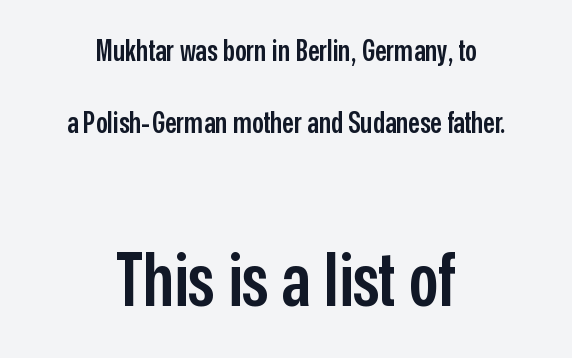
The image shows 73 px semibold, condensed sans-serif type, upright; set centered, loose line spacing (2.48x), normal letter spacing, not underlined; the second (bottom) block is 2.52x larger; low stroke contrast and a medium x-height.
